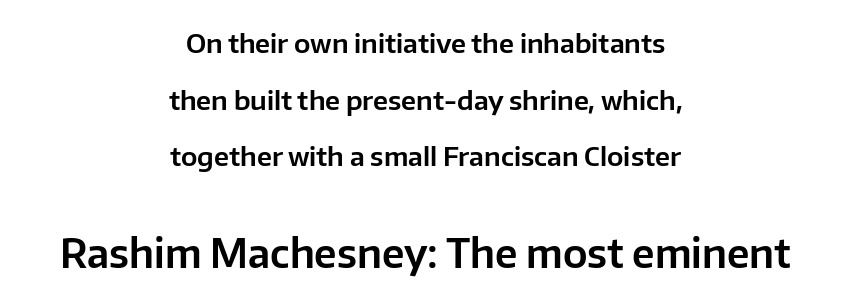
Q: Is the text italic (slanted)? A: No, it is upright.
Q: Is the typeface a serif or a sans-serif typeface? A: Sans-serif.
Q: Is the text underlined? A: No.
Q: How is the paragraph aligned? A: Centered.
Q: Is the spacing between letters normal or unusually wide? A: Normal.
Q: Is the spacing between lines tight, normal or loose? A: Loose.
Q: Which block of text is set in a larger size, the first (top) or the second (bottom)? A: The second (bottom) one.
Q: Width (condensed, normal, or wide)? A: Normal.
Q: Stroke contrast? A: Low.
Q: x-height? A: Medium.
Q: Monospaced? A: No.
